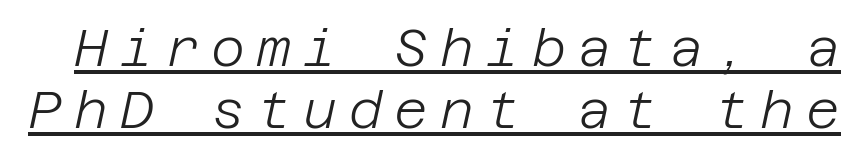
{"italic": "yes", "lean": "right", "slant_degrees": 12, "bold": "no", "weight": "light", "width": "normal", "stroke_contrast": "low", "x_height": "large", "underline": "yes", "line_spacing_ratio": 1.19, "letter_spacing": "wide", "letter_spacing_em": 0.23, "glyph_px": 52}
